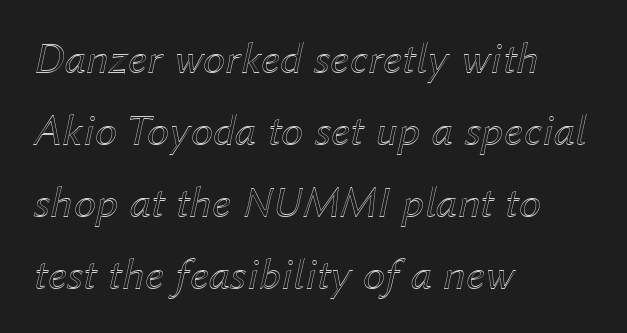
Q: Is the text italic (slanted)? A: Yes, it leans right by about 12 degrees.
Q: Is the text underlined? A: No.
Q: How is the paragraph aligned? A: Left-aligned.
Q: Is the spacing between letters normal or unusually wide? A: Normal.
Q: Is the spacing between lines tight, normal or loose? A: Normal.
Q: Width (condensed, normal, or wide)? A: Normal.
Q: x-height? A: Medium.
Q: Monospaced? A: No.
